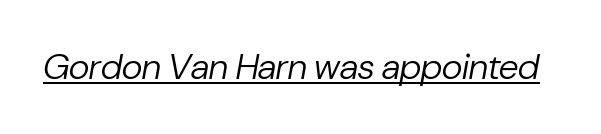
The text carries the slant typical of an italic or oblique font. No chunkiness to these letters — they're not bold. Glance below the letters and you will spot a drawn line. Short note: letters normally spaced.
